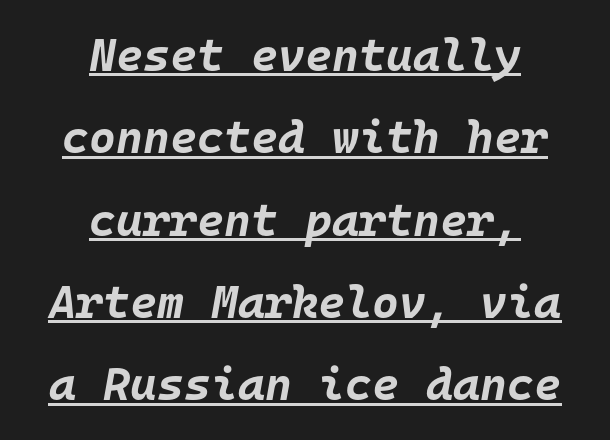
Every character here occupies the same horizontal width, giving the sample a typewriter-like rhythm. Check the space under the baseline: a stroke is drawn there. Glyph-to-glyph distance matches everyday printed text. Layout note: lines centered.
